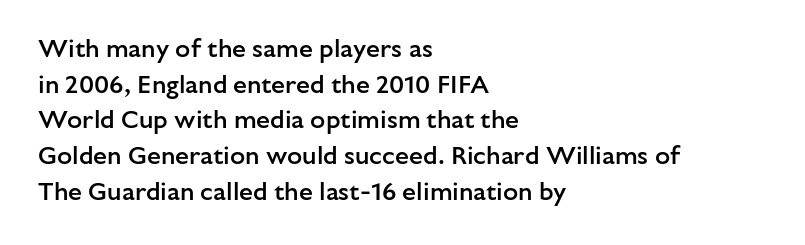
The vertical gap from one line to the next is medium. Which margin do the lines hug? The left one — the right edge is uneven. If you drew a line through each stem, it would be perfectly vertical. Has an underline been added? It has not.
